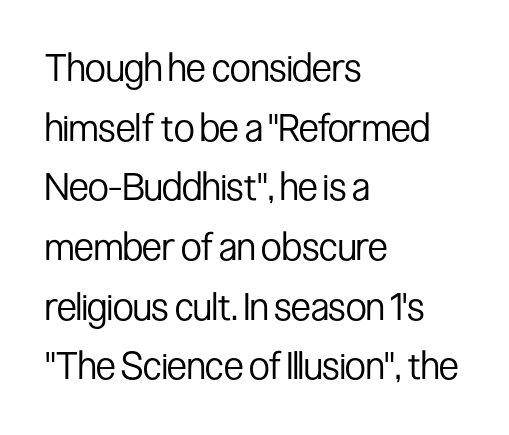
{"serif": "no", "italic": "no", "bold": "no", "weight": "regular", "width": "condensed", "stroke_contrast": "low", "x_height": "medium", "monospaced": "no", "underline": "no", "align": "left", "line_spacing": "normal", "line_spacing_ratio": 1.57, "letter_spacing": "normal", "letter_spacing_em": 0.0, "glyph_px": 38}
